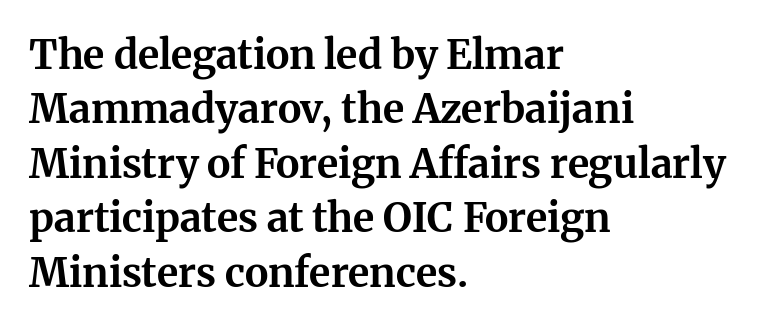
Q: Is the text bold? A: Yes.
Q: Is the text italic (slanted)? A: No, it is upright.
Q: Is the typeface a serif or a sans-serif typeface? A: Serif.
Q: Is the text underlined? A: No.
Q: How is the paragraph aligned? A: Left-aligned.
Q: Is the spacing between letters normal or unusually wide? A: Normal.
Q: Is the spacing between lines tight, normal or loose? A: Normal.
Q: Width (condensed, normal, or wide)? A: Normal.
Q: Stroke contrast? A: Medium.
Q: x-height? A: Medium.
Q: Monospaced? A: No.
